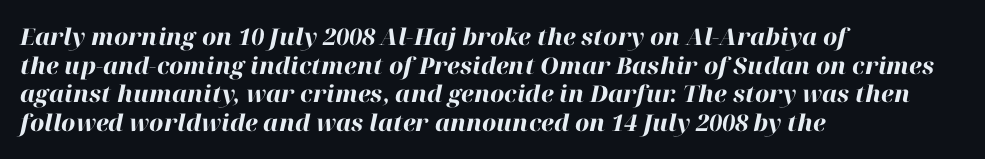
{"italic": "yes", "lean": "right", "slant_degrees": 12, "bold": "yes", "underline": "no", "align": "left", "line_spacing": "normal", "line_spacing_ratio": 1.25, "letter_spacing": "normal", "letter_spacing_em": 0.0, "glyph_px": 23}
